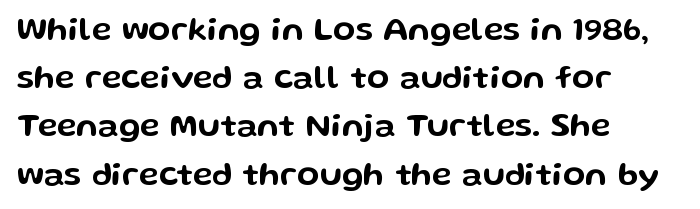
This rendering employs a face without finishing strokes, i.e., a sans-serif. The passage is arranged the way most books set body copy — flush left. Character widths vary here, with narrow letters taking less room than wide ones. Italic? Not at all — the glyphs are vertical. Plain, unruled lines of type.
